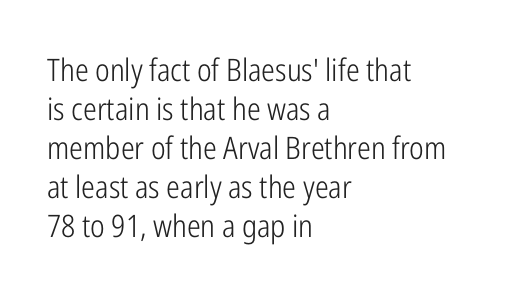
Q: Is the text bold? A: No.
Q: Is the text italic (slanted)? A: No, it is upright.
Q: Is the typeface a serif or a sans-serif typeface? A: Sans-serif.
Q: Is the text underlined? A: No.
Q: How is the paragraph aligned? A: Left-aligned.
Q: Is the spacing between letters normal or unusually wide? A: Normal.
Q: Is the spacing between lines tight, normal or loose? A: Normal.
Q: Width (condensed, normal, or wide)? A: Condensed.
Q: Stroke contrast? A: Low.
Q: x-height? A: Medium.
Q: Monospaced? A: No.
